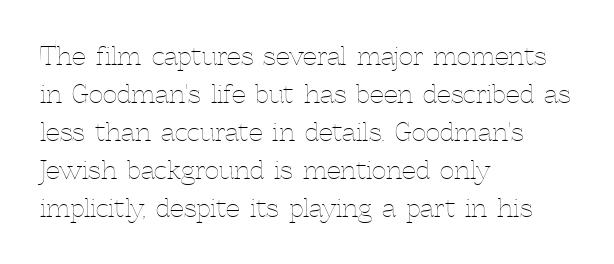
{"italic": "no", "bold": "no", "underline": "no", "align": "left", "line_spacing": "normal", "line_spacing_ratio": 1.52, "letter_spacing": "normal", "letter_spacing_em": 0.0, "glyph_px": 25}
